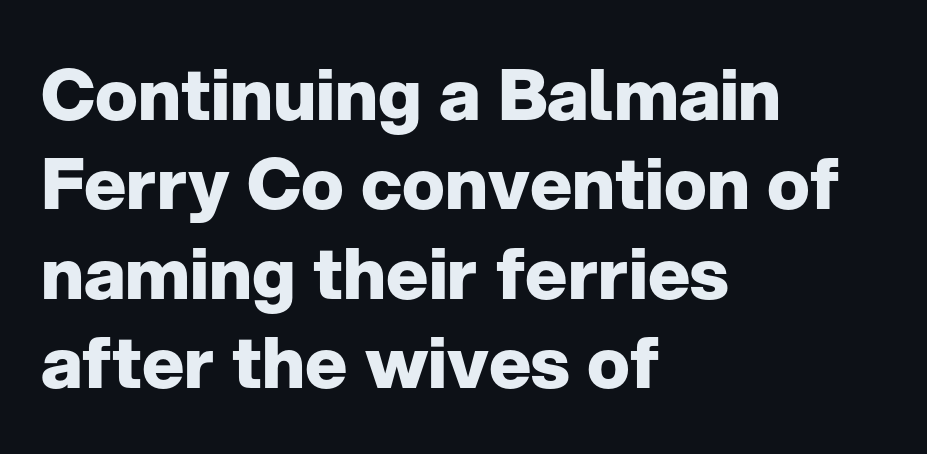
The image shows 71 px heavy sans-serif type, upright; set left-aligned, normal line spacing (1.26x), normal letter spacing, not underlined; low stroke contrast and a medium x-height.
